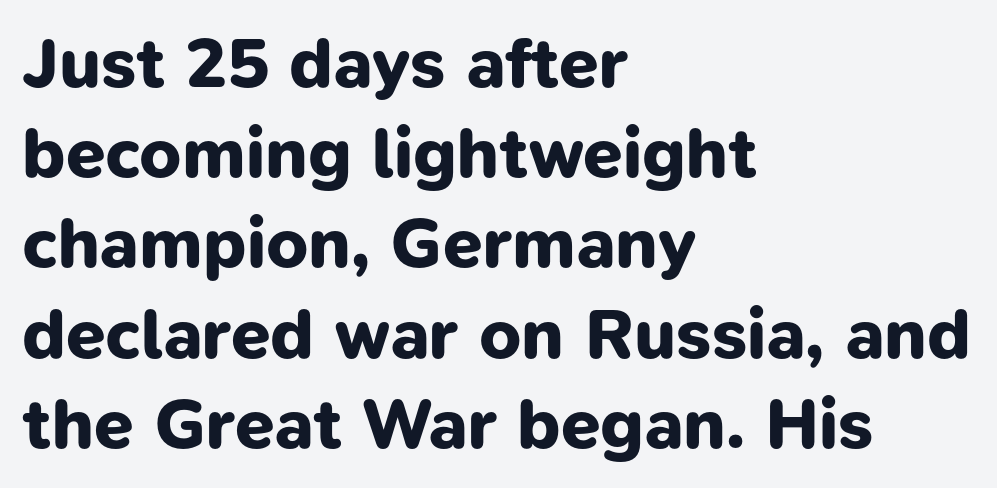
Think of a printed novel: that variable character pitch is what you see here. Successive baselines arrive at the customary interval. Nobody drew a line under any word here. Heavy, bold letterforms. Is this a sans? Yes — the strokes have no serifs.
